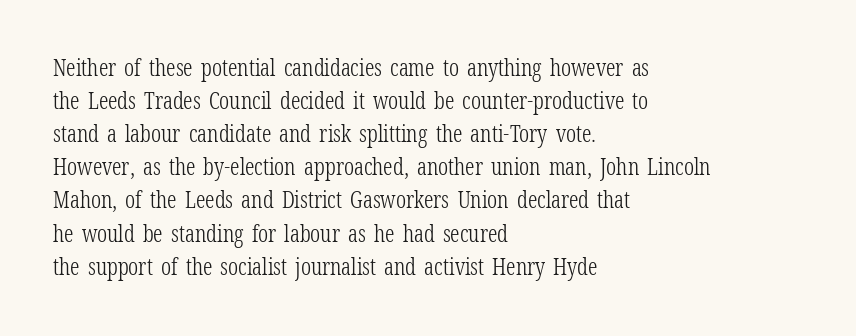
Q: Is the text bold? A: No.
Q: Is the text italic (slanted)? A: No, it is upright.
Q: Is the text underlined? A: No.
Q: How is the paragraph aligned? A: Left-aligned.
Q: Is the spacing between letters normal or unusually wide? A: Normal.
Q: Is the spacing between lines tight, normal or loose? A: Normal.
